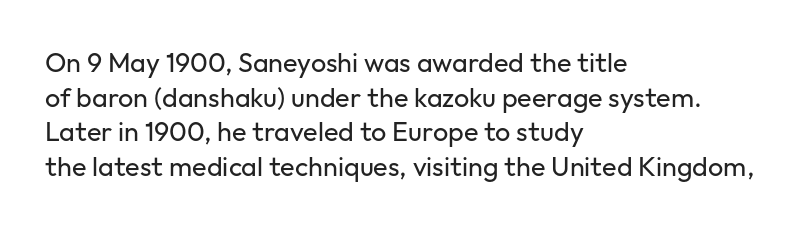
The image shows 27 px text type, upright; set left-aligned, normal line spacing (1.28x), normal letter spacing, not underlined.
